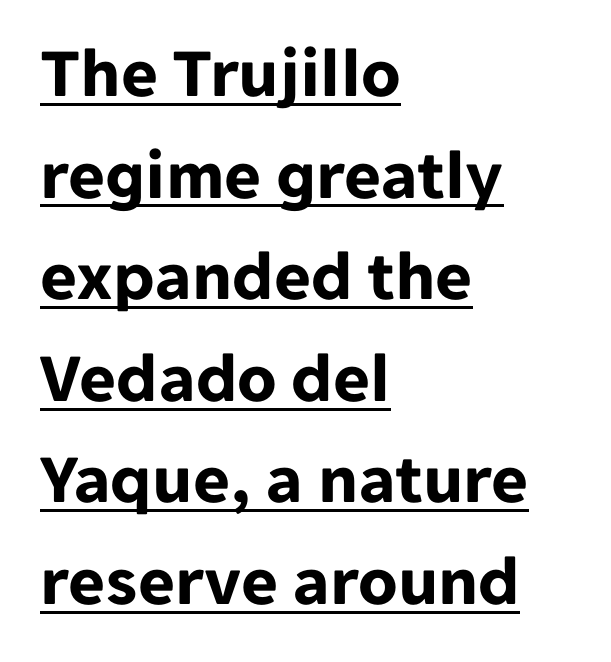
The image shows 71 px bold sans-serif type, upright; set left-aligned, normal line spacing (1.43x), normal letter spacing, underlined; low stroke contrast and a medium x-height.
